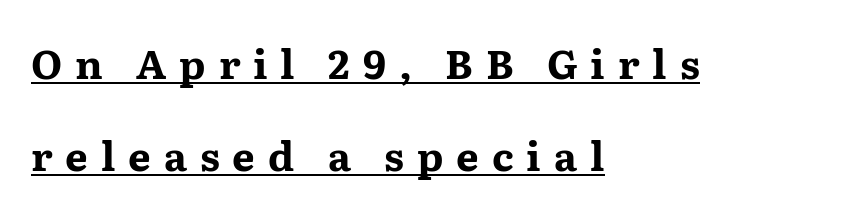
{"serif": "yes", "italic": "no", "bold": "yes", "weight": "bold", "width": "wide", "stroke_contrast": "medium", "x_height": "medium", "monospaced": "no", "underline": "yes", "align": "left", "line_spacing": "loose", "line_spacing_ratio": 2.29, "letter_spacing": "wide", "letter_spacing_em": 0.32, "glyph_px": 40}
